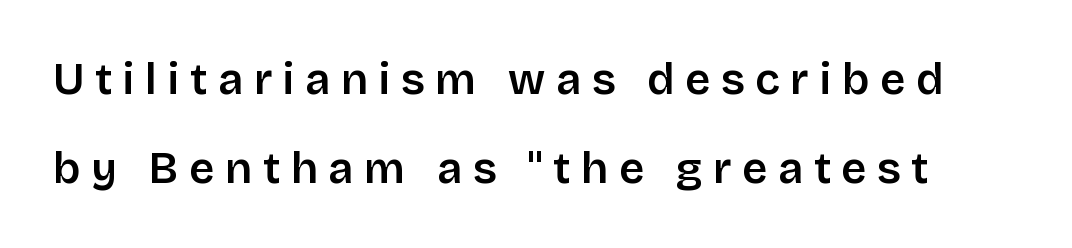
Q: Is the text bold? A: Semi-bold.
Q: Is the text italic (slanted)? A: No, it is upright.
Q: Is the typeface a serif or a sans-serif typeface? A: Sans-serif.
Q: Is the text underlined? A: No.
Q: Is the spacing between letters normal or unusually wide? A: Unusually wide.
Q: Is the spacing between lines tight, normal or loose? A: Loose.
Q: Width (condensed, normal, or wide)? A: Normal.
Q: Stroke contrast? A: Low.
Q: x-height? A: Large.
Q: Monospaced? A: No.
